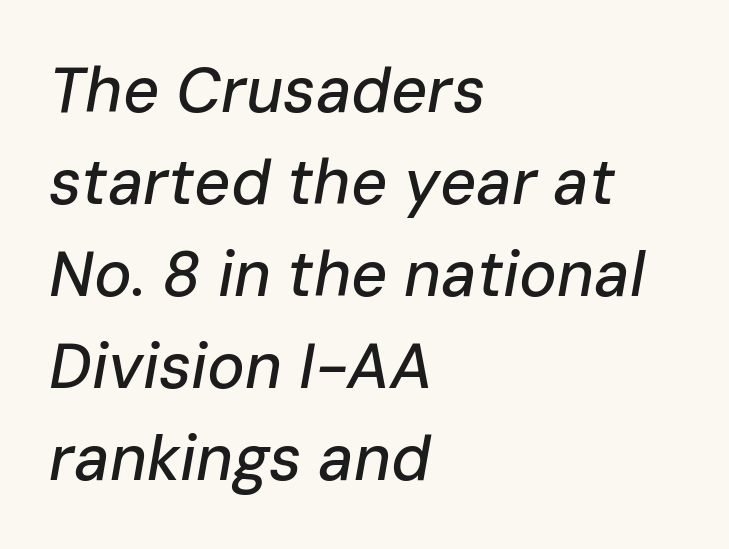
{"italic": "yes", "lean": "right", "slant_degrees": 10, "width": "normal", "stroke_contrast": "low", "x_height": "medium", "monospaced": "no", "underline": "no", "align": "left", "line_spacing": "normal", "line_spacing_ratio": 1.46, "letter_spacing": "normal", "letter_spacing_em": 0.0, "glyph_px": 63}
